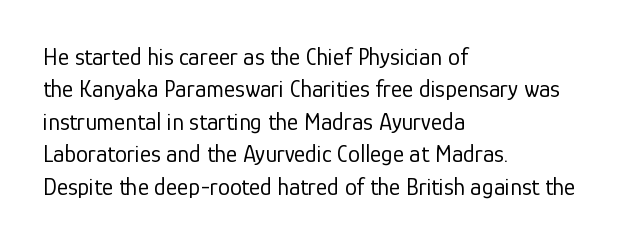
The typesetter chose a ragged-right arrangement here. In terms of letterspacing, this is plain default setting. Descenders hang freely into open space. A typesetter would call this leading conventional body-copy spacing. Stems and bowls with no extra thickness — not bold.
